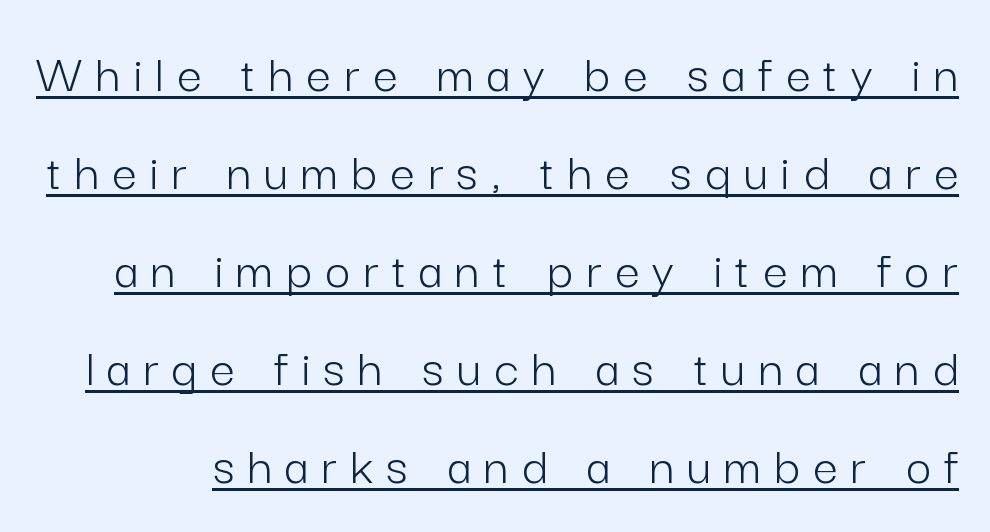
Nothing sits at the stroke ends, so this counts as sans-serif. Vertical strokes here are truly vertical. Underlining? Definitely there. Glyph-to-glyph distance is far greater than everyday printed text. The typesetting does not lean heavy: it is not bold. Here the designer chose a conventional face with non-uniform glyph widths.
